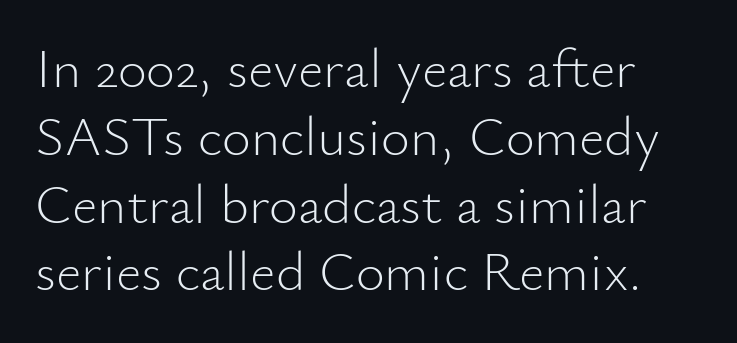
{"serif": "no", "italic": "no", "bold": "no", "weight": "light", "width": "normal", "stroke_contrast": "low", "x_height": "small", "monospaced": "no", "underline": "no", "line_spacing_ratio": 1.21, "letter_spacing": "normal", "letter_spacing_em": 0.0, "glyph_px": 56}
